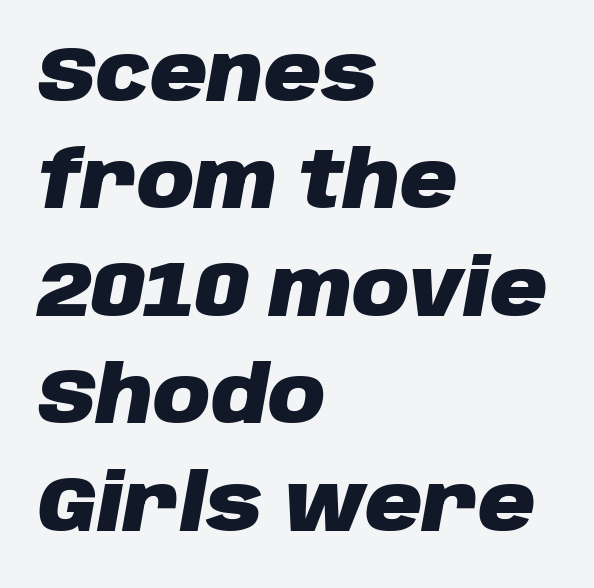
{"italic": "yes", "lean": "right", "slant_degrees": 10, "bold": "yes", "weight": "heavy", "width": "normal", "stroke_contrast": "low", "x_height": "large", "monospaced": "no", "underline": "no", "align": "left", "line_spacing": "normal", "line_spacing_ratio": 1.36, "letter_spacing": "normal", "letter_spacing_em": 0.0, "glyph_px": 79}
